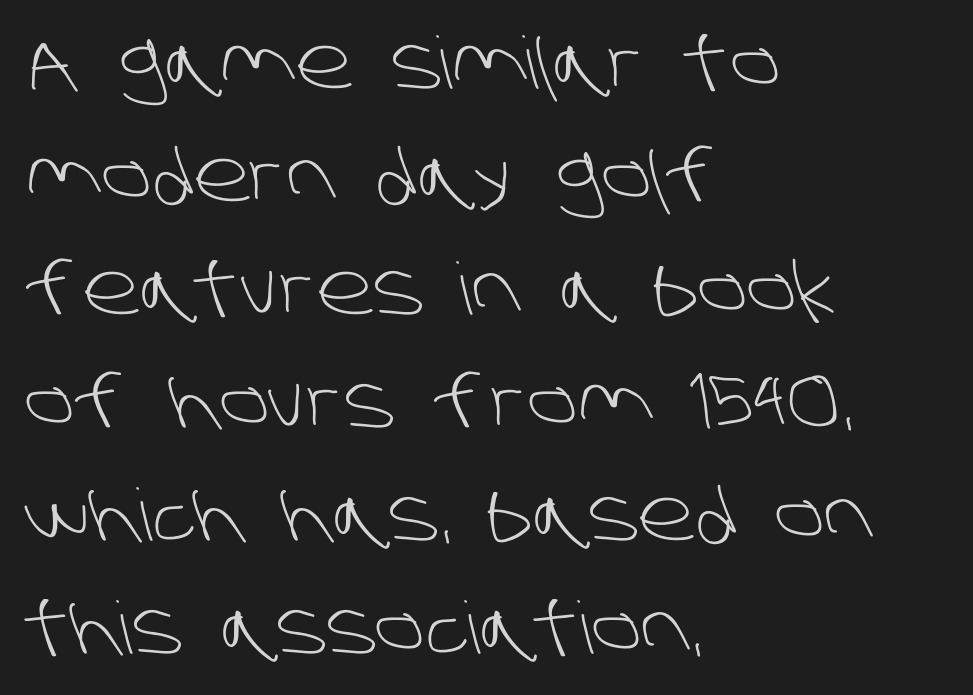
{"serif": "no", "bold": "no", "weight": "light", "width": "normal", "stroke_contrast": "low", "x_height": "large", "monospaced": "no", "underline": "no", "align": "left", "line_spacing": "normal", "line_spacing_ratio": 1.57, "letter_spacing": "normal", "letter_spacing_em": 0.0, "glyph_px": 72}
